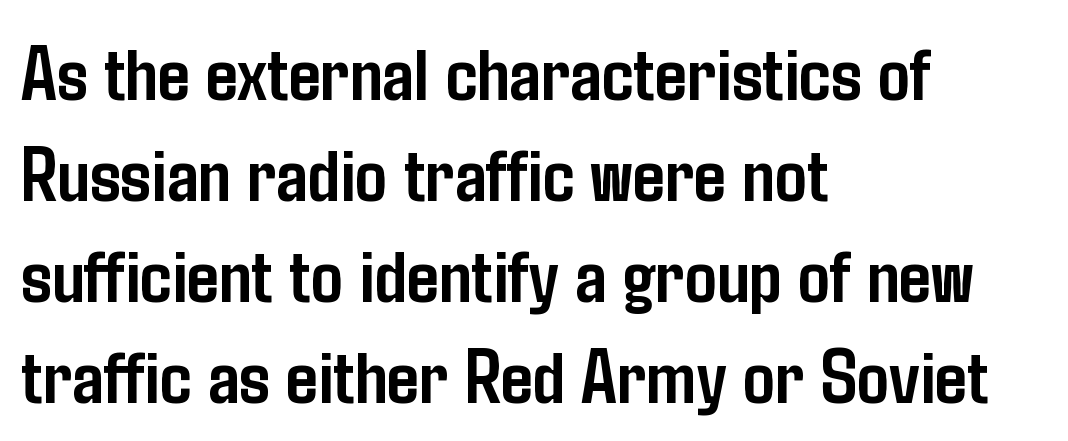
This is heavy type, rendered in bold. Every stem runs plumb, perpendicular to the baseline. Plain, unruled lines of type. The designer went with a sans here, leaving each stem footless. The passage shown is typed in a proportional face where columns would drift. Students, note that the glyphs here touch the page at normal intervals.
